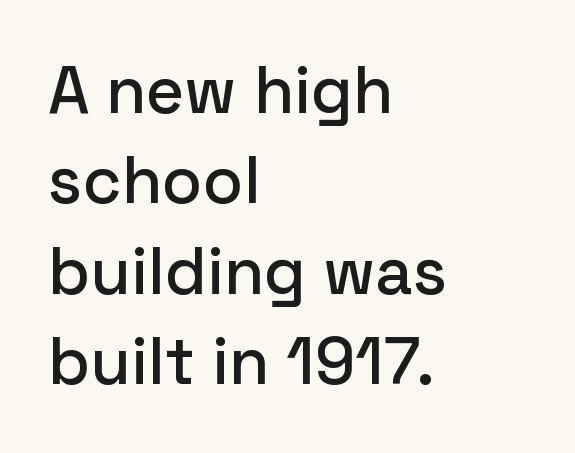
{"serif": "no", "italic": "no", "width": "normal", "stroke_contrast": "low", "x_height": "medium", "monospaced": "no", "underline": "no", "align": "left", "line_spacing": "normal", "line_spacing_ratio": 1.37, "letter_spacing": "normal", "letter_spacing_em": 0.0, "glyph_px": 66}
